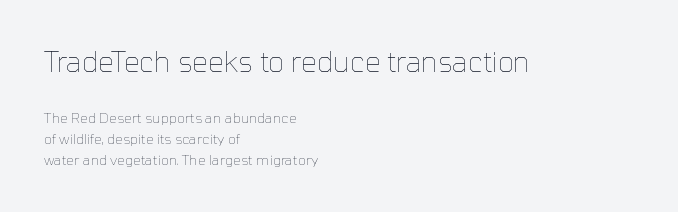
Character widths vary here, with narrow letters taking less room than wide ones. The rendering uses a moderate line-height, typical for paragraphs. This sample uses an upright cut, with every glyph sitting square on the baseline. Two sizes are in play, and the larger belongs to the first block. The area under the type is left untouched. Letter spacing: default.
